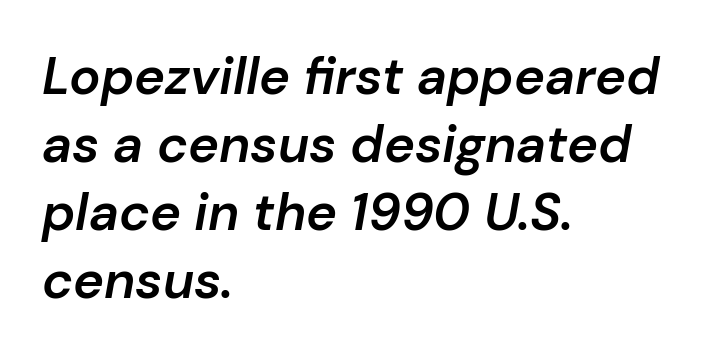
Q: Is the text bold? A: Semi-bold.
Q: Is the text italic (slanted)? A: Yes, it leans right by about 10 degrees.
Q: Is the text underlined? A: No.
Q: How is the paragraph aligned? A: Left-aligned.
Q: Is the spacing between letters normal or unusually wide? A: Normal.
Q: Is the spacing between lines tight, normal or loose? A: Normal.
Q: Width (condensed, normal, or wide)? A: Normal.
Q: Stroke contrast? A: Low.
Q: x-height? A: Medium.
Q: Monospaced? A: No.
